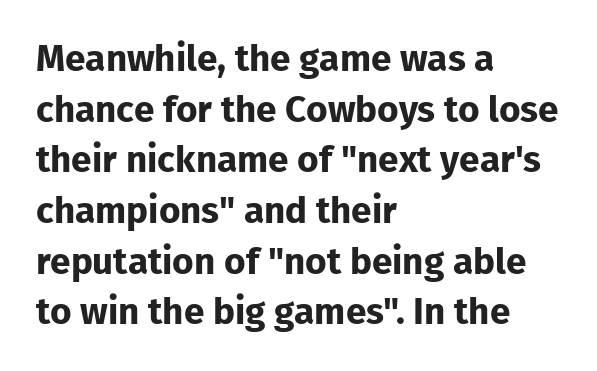
This sample has the flowing, uneven cadence of proportional lettering. A typesetter would label this face a sans. Upright lettering throughout. I'd describe the lettering as bold — thick and assertive.
